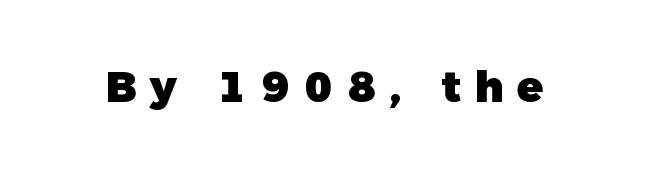
This is heavy type, rendered in bold. In terms of letterspacing, this is a distinctly airy, spread setting. The area under the type is left untouched. Spacing verdict: proportional, widths tailored to each character. Examine the stroke ends and you'll find no serifs.
